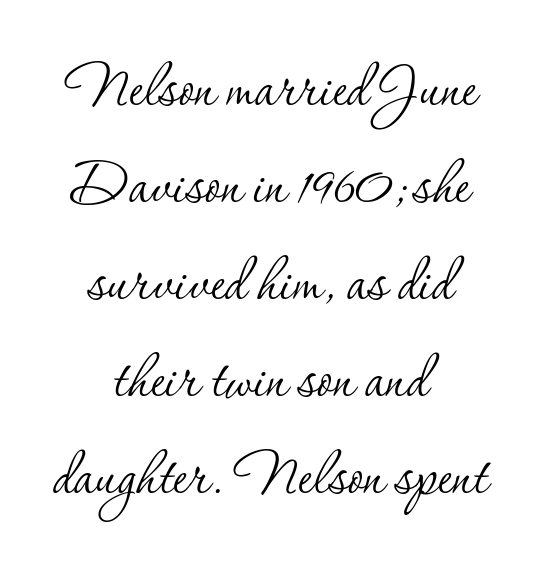
The face used here is rendered with its standard letterfit. Unmarked baselines from the first word to the last. Vertical spacing — default. The paragraph shown floats in the horizontal middle. Are there feet on the stems? There are — it's a serif.
